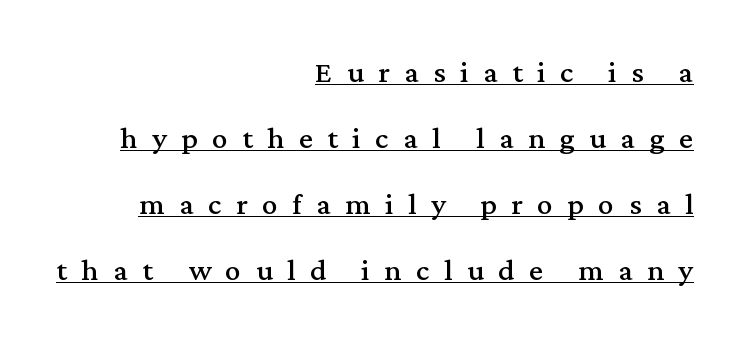
This sample is right-justified, so line beginnings fall wherever the words allow. Does a line run under the words? Yes, clearly. Note: serifs present on the glyphs. Varying glyph widths throughout — classic text-font behaviour.
